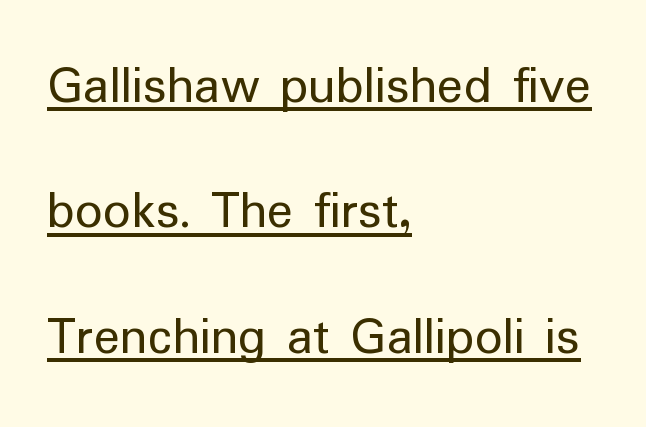
{"serif": "no", "italic": "no", "bold": "no", "weight": "regular", "width": "normal", "stroke_contrast": "low", "x_height": "medium", "monospaced": "no", "underline": "yes", "align": "left", "line_spacing": "loose", "line_spacing_ratio": 2.28, "letter_spacing": "normal", "letter_spacing_em": 0.0, "glyph_px": 55}
